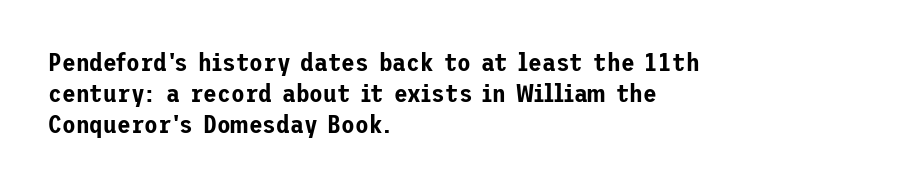
Q: Is the text italic (slanted)? A: No, it is upright.
Q: Is the text underlined? A: No.
Q: How is the paragraph aligned? A: Left-aligned.
Q: Is the spacing between letters normal or unusually wide? A: Normal.
